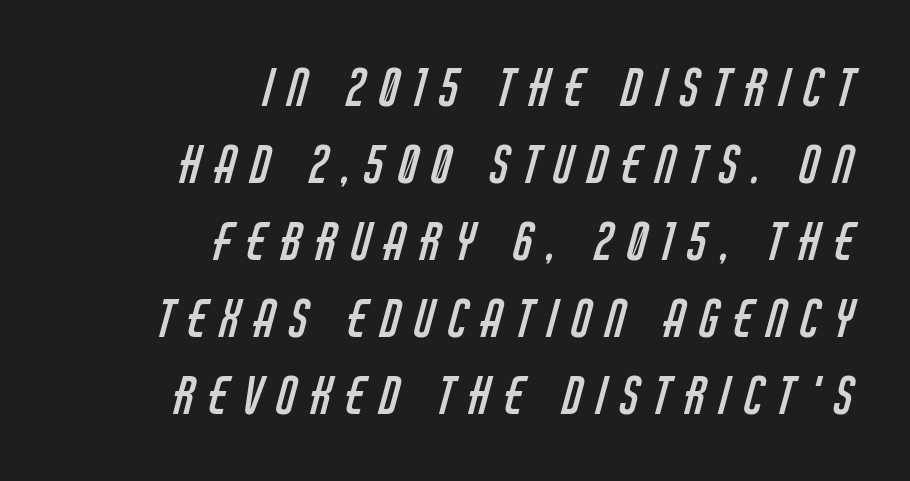
Does extra space separate the letters? Yes, quite a lot of it. Looks like regular typesetting: each glyph gets only the width it needs. Stem width sits at or under what a default text font uses. The lines sit at an ordinary, default distance from one another. One-word summary of the alignment: right.
